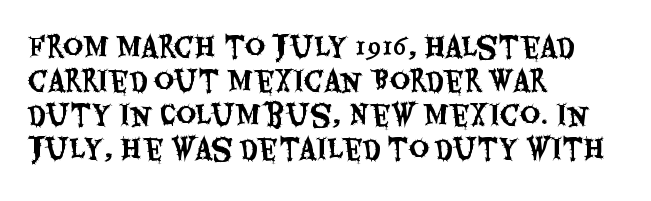
{"serif": "no", "italic": "no", "width": "condensed", "stroke_contrast": "medium", "x_height": "large", "monospaced": "no", "underline": "no", "align": "left", "line_spacing_ratio": 1.22, "letter_spacing": "normal", "letter_spacing_em": 0.0, "glyph_px": 28}
